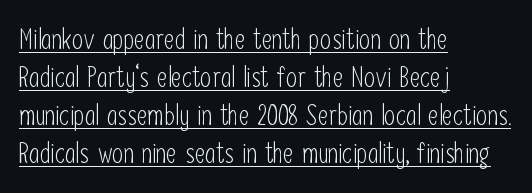
{"serif": "no", "italic": "no", "bold": "no", "weight": "light", "width": "condensed", "stroke_contrast": "low", "x_height": "medium", "monospaced": "no", "underline": "yes", "align": "left", "line_spacing": "normal", "line_spacing_ratio": 1.31, "letter_spacing": "normal", "letter_spacing_em": 0.0, "glyph_px": 29}
